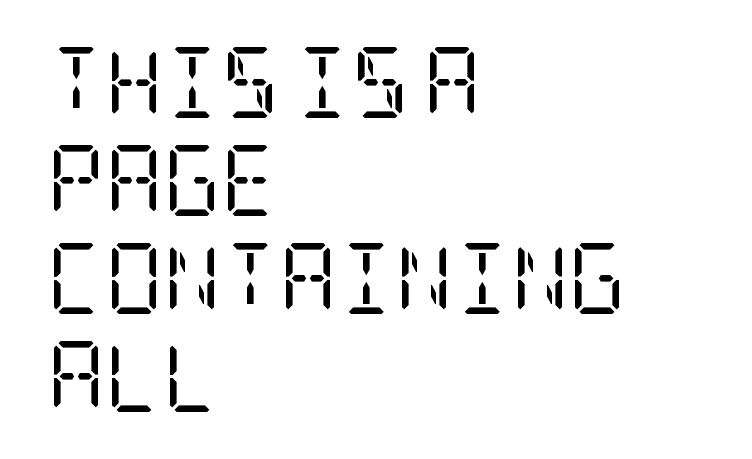
Q: Is the text bold? A: No.
Q: Is the text italic (slanted)? A: No, it is upright.
Q: Is the typeface a serif or a sans-serif typeface? A: Serif.
Q: Is the text underlined? A: No.
Q: How is the paragraph aligned? A: Left-aligned.
Q: Is the spacing between letters normal or unusually wide? A: Normal.
Q: Is the spacing between lines tight, normal or loose? A: Normal.
Q: Width (condensed, normal, or wide)? A: Condensed.
Q: Stroke contrast? A: Low.
Q: x-height? A: Large.
